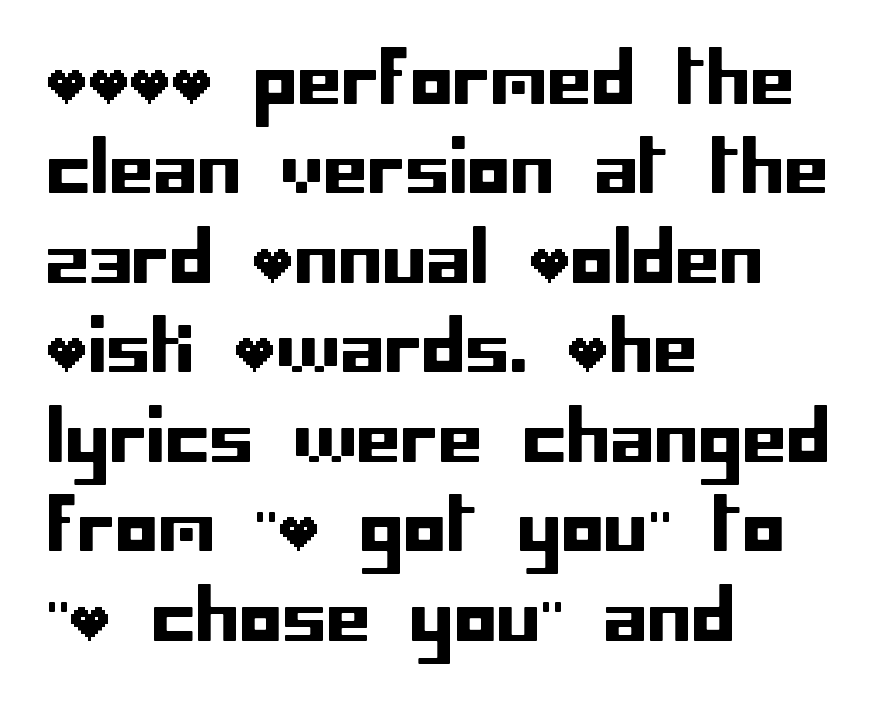
Q: Is the text italic (slanted)? A: No, it is upright.
Q: Is the typeface a serif or a sans-serif typeface? A: Sans-serif.
Q: Is the text underlined? A: No.
Q: How is the paragraph aligned? A: Left-aligned.
Q: Is the spacing between letters normal or unusually wide? A: Normal.
Q: Is the spacing between lines tight, normal or loose? A: Normal.
Q: Width (condensed, normal, or wide)? A: Normal.
Q: Stroke contrast? A: Low.
Q: x-height? A: Large.
